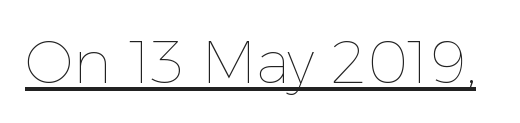
Q: Is the text bold? A: No.
Q: Is the text italic (slanted)? A: No, it is upright.
Q: Is the text underlined? A: Yes.
Q: Is the spacing between letters normal or unusually wide? A: Normal.
Q: Width (condensed, normal, or wide)? A: Normal.
Q: x-height? A: Medium.
Q: Monospaced? A: No.
